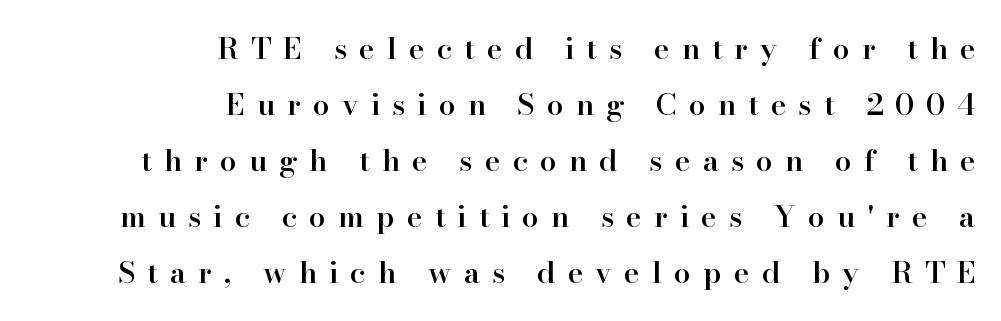
Q: Is the text bold? A: Semi-bold.
Q: Is the text italic (slanted)? A: No, it is upright.
Q: Is the typeface a serif or a sans-serif typeface? A: Serif.
Q: Is the text underlined? A: No.
Q: How is the paragraph aligned? A: Right-aligned.
Q: Is the spacing between letters normal or unusually wide? A: Unusually wide.
Q: Width (condensed, normal, or wide)? A: Normal.
Q: Stroke contrast? A: High.
Q: x-height? A: Small.
Q: Monospaced? A: No.
